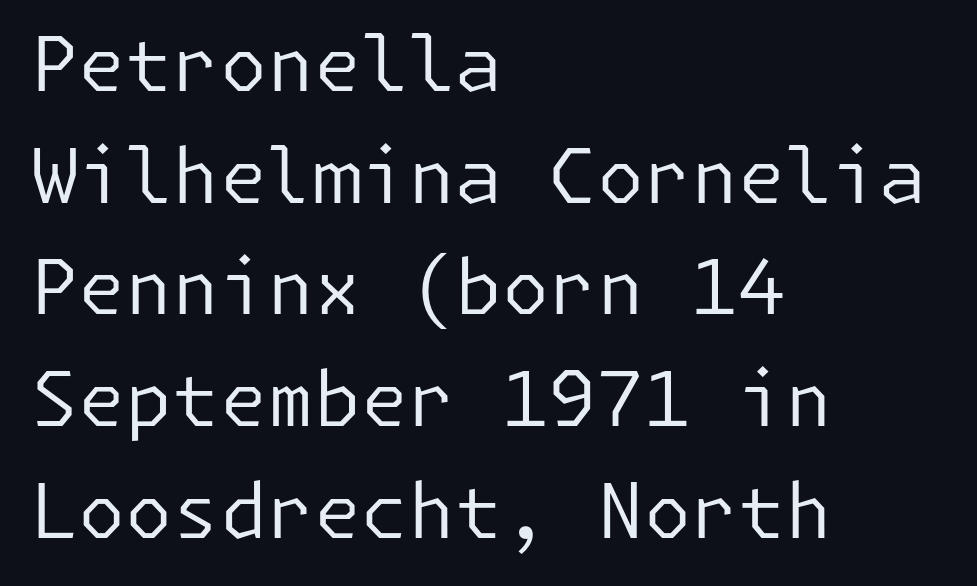
The image shows 76 px regular-weight sans-serif type, upright; set left-aligned, normal line spacing (1.47x), normal letter spacing, not underlined; low stroke contrast and a medium x-height.
